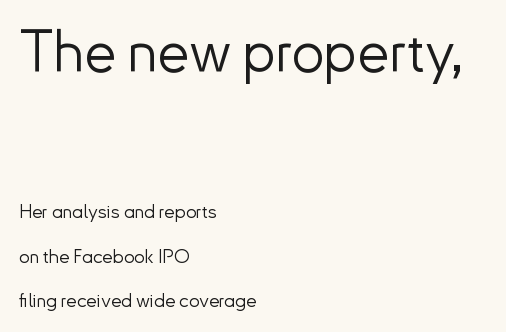
Q: Is the text bold? A: No.
Q: Is the text italic (slanted)? A: No, it is upright.
Q: Is the typeface a serif or a sans-serif typeface? A: Sans-serif.
Q: Is the text underlined? A: No.
Q: How is the paragraph aligned? A: Left-aligned.
Q: Is the spacing between letters normal or unusually wide? A: Normal.
Q: Is the spacing between lines tight, normal or loose? A: Loose.
Q: Which block of text is set in a larger size, the first (top) or the second (bottom)? A: The first (top) one.
Q: Width (condensed, normal, or wide)? A: Normal.
Q: Stroke contrast? A: Low.
Q: x-height? A: Small.
Q: Monospaced? A: No.
